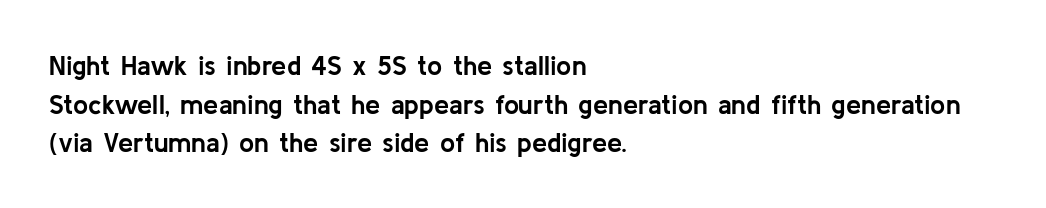
The image shows 27 px bold type, upright; set left-aligned, normal line spacing (1.43x), normal letter spacing, not underlined.
